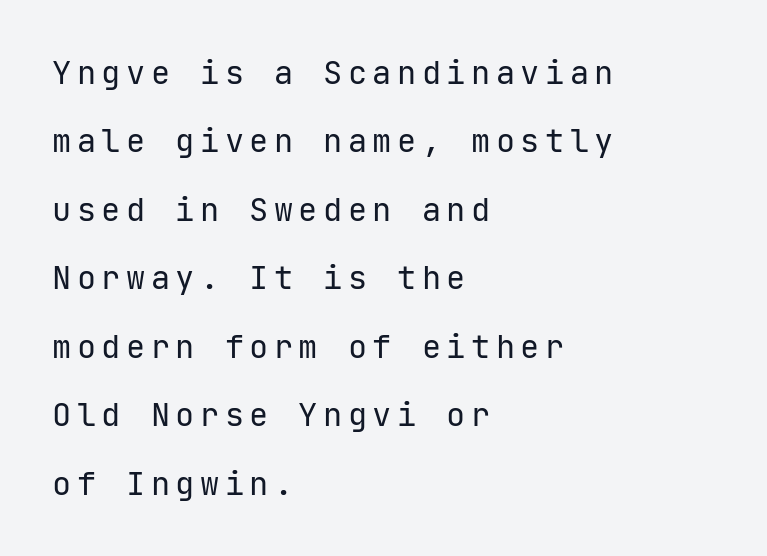
Q: Is the text bold? A: No.
Q: Is the text italic (slanted)? A: No, it is upright.
Q: Is the typeface a serif or a sans-serif typeface? A: Sans-serif.
Q: Is the text underlined? A: No.
Q: How is the paragraph aligned? A: Left-aligned.
Q: Is the spacing between lines tight, normal or loose? A: Loose.
Q: Width (condensed, normal, or wide)? A: Normal.
Q: Stroke contrast? A: Low.
Q: x-height? A: Medium.
Q: Monospaced? A: Yes.
